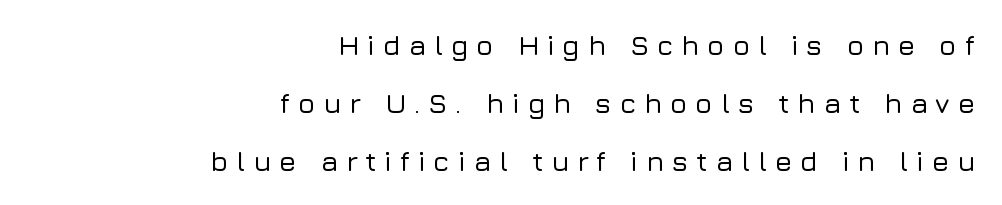
{"serif": "no", "italic": "no", "width": "normal", "stroke_contrast": "low", "x_height": "medium", "monospaced": "no", "underline": "no", "align": "right", "line_spacing": "loose", "line_spacing_ratio": 2.07, "letter_spacing": "wide", "letter_spacing_em": 0.28, "glyph_px": 28}
